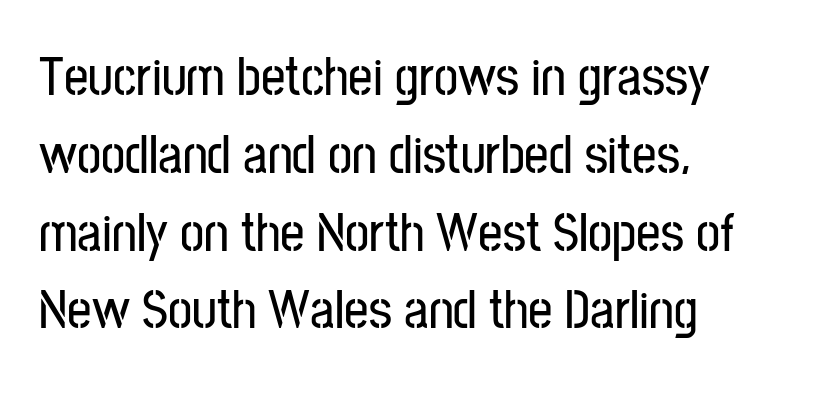
The image shows 54 px condensed sans-serif type, upright; set left-aligned, normal line spacing (1.44x), normal letter spacing, not underlined; low stroke contrast and a medium x-height.
